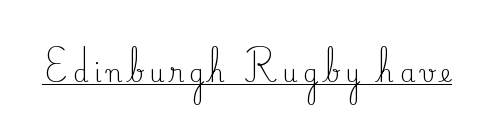
Q: Is the text bold? A: No.
Q: Is the text italic (slanted)? A: No, it is upright.
Q: Is the text underlined? A: Yes.
Q: Is the spacing between letters normal or unusually wide? A: Unusually wide.
